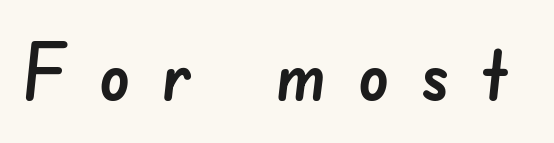
{"serif": "no", "width": "normal", "stroke_contrast": "low", "x_height": "small", "monospaced": "no", "underline": "no", "letter_spacing": "wide", "letter_spacing_em": 0.41, "glyph_px": 76}
